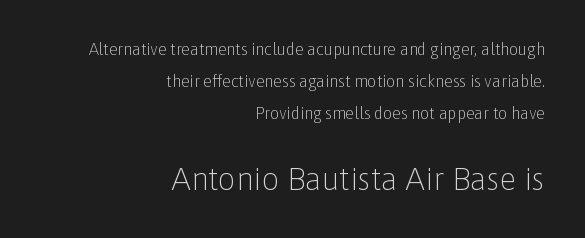
{"serif": "no", "italic": "no", "bold": "no", "weight": "light", "width": "normal", "stroke_contrast": "low", "x_height": "medium", "monospaced": "no", "underline": "no", "align": "right", "line_spacing": "loose", "line_spacing_ratio": 2.01, "letter_spacing": "normal", "letter_spacing_em": 0.0, "larger_block": "second", "size_ratio": 1.94, "glyph_px": 31}
